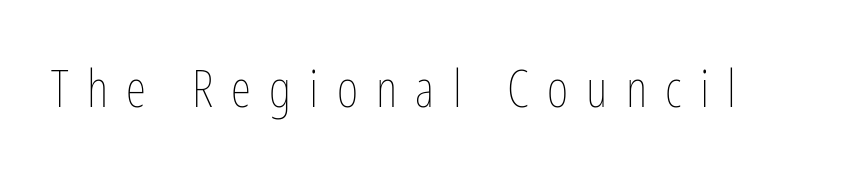
The axis of the letterforms is exactly vertical. This rendering widens character spacing well past its baseline value. The passage shown is typed in a proportional face where columns would drift. The passage shown is not underscored anywhere. Caption: face not bold, strokes unweighted.
